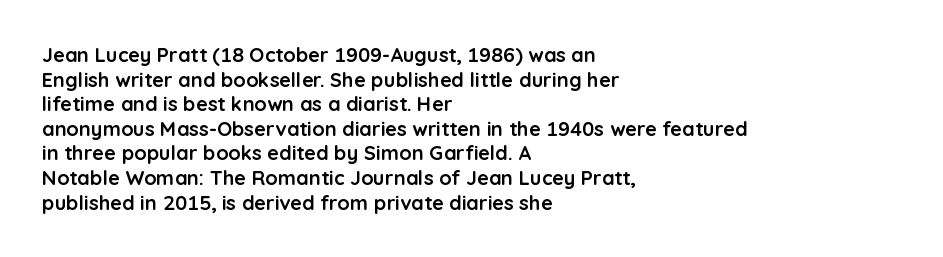
The image shows 20 px bold type, upright; set left-aligned, line spacing 1.23x, normal letter spacing, not underlined.
